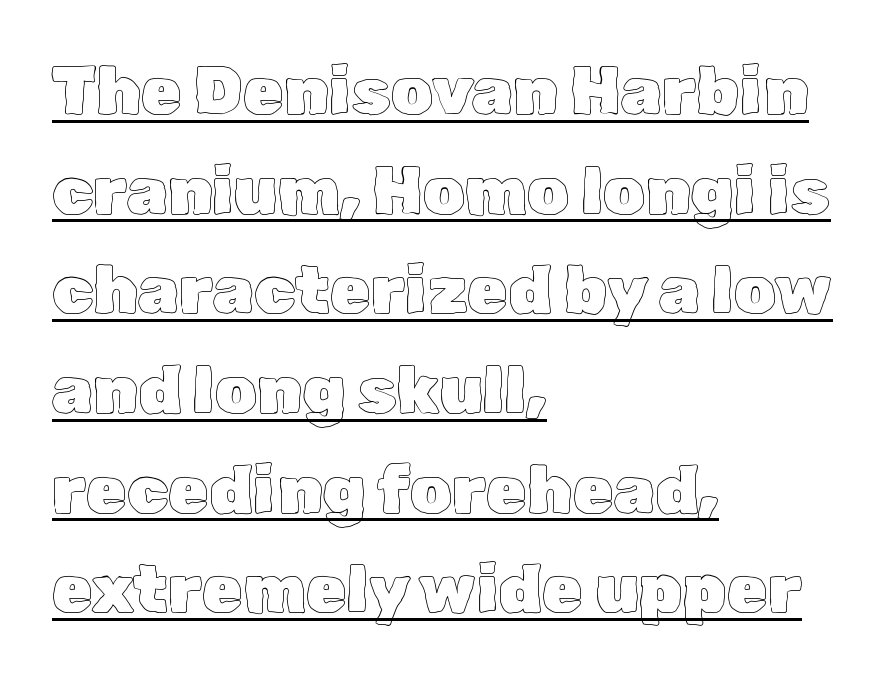
The image shows 66 px text type, upright; set left-aligned, normal line spacing (1.51x), normal letter spacing, underlined; a medium x-height.
